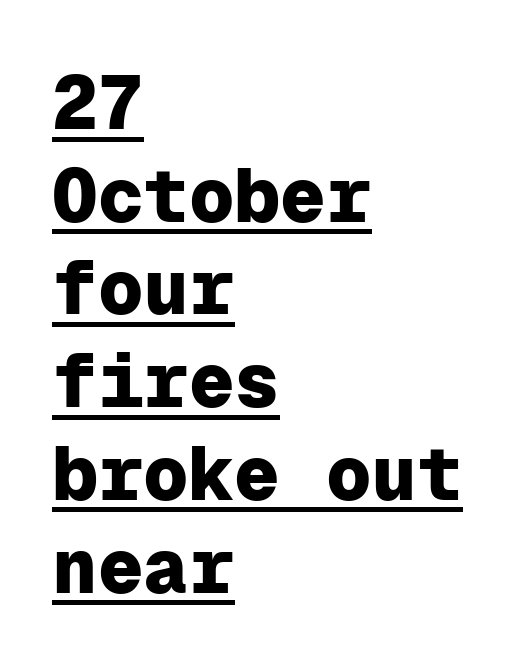
{"serif": "no", "italic": "no", "bold": "yes", "weight": "heavy", "width": "normal", "stroke_contrast": "low", "x_height": "medium", "monospaced": "yes", "underline": "yes", "align": "left", "line_spacing_ratio": 1.22, "letter_spacing": "normal", "letter_spacing_em": 0.0, "glyph_px": 76}
